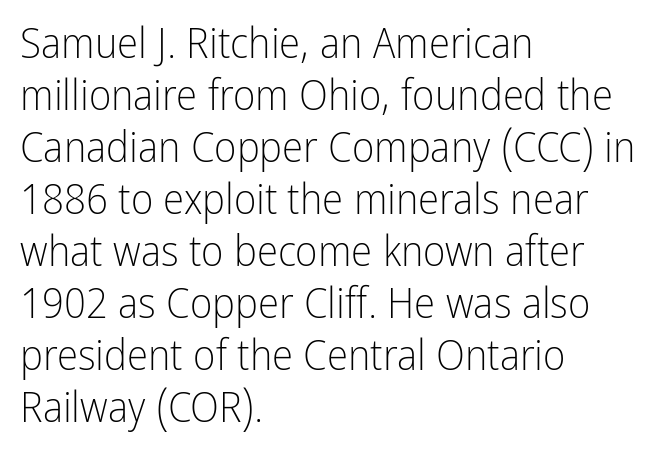
{"serif": "no", "italic": "no", "bold": "no", "weight": "light", "width": "condensed", "stroke_contrast": "low", "x_height": "medium", "monospaced": "no", "underline": "no", "align": "left", "line_spacing_ratio": 1.21, "letter_spacing": "normal", "letter_spacing_em": 0.0, "glyph_px": 43}
